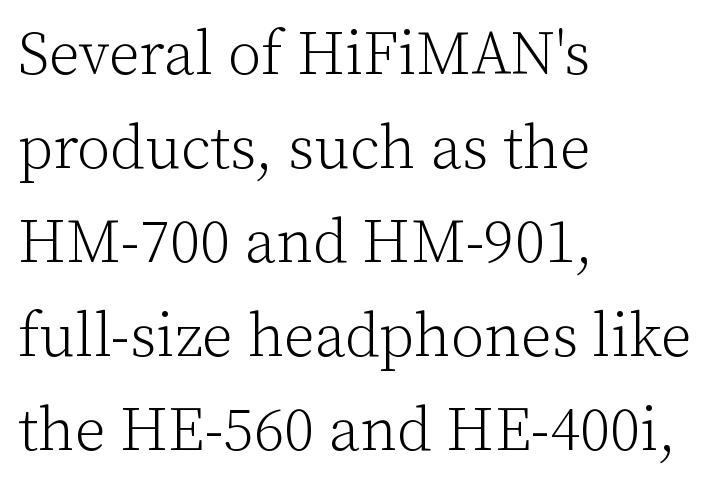
{"serif": "yes", "italic": "no", "bold": "no", "weight": "light", "width": "normal", "stroke_contrast": "low", "x_height": "medium", "monospaced": "no", "underline": "no", "align": "left", "line_spacing": "normal", "line_spacing_ratio": 1.54, "letter_spacing": "normal", "letter_spacing_em": 0.0, "glyph_px": 61}
